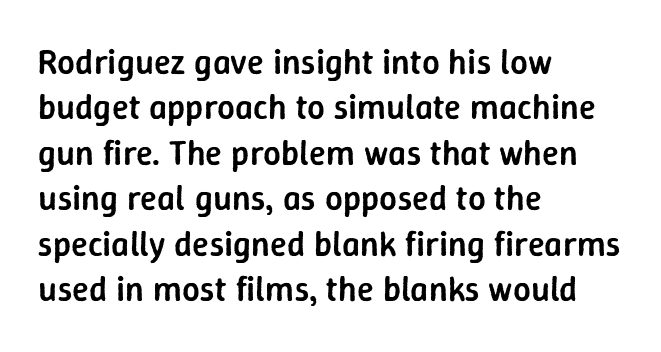
Q: Is the text bold? A: Semi-bold.
Q: Is the text italic (slanted)? A: No, it is upright.
Q: Is the typeface a serif or a sans-serif typeface? A: Sans-serif.
Q: Is the text underlined? A: No.
Q: How is the paragraph aligned? A: Left-aligned.
Q: Is the spacing between letters normal or unusually wide? A: Normal.
Q: Is the spacing between lines tight, normal or loose? A: Normal.
Q: Width (condensed, normal, or wide)? A: Normal.
Q: Stroke contrast? A: Low.
Q: x-height? A: Medium.
Q: Monospaced? A: No.
